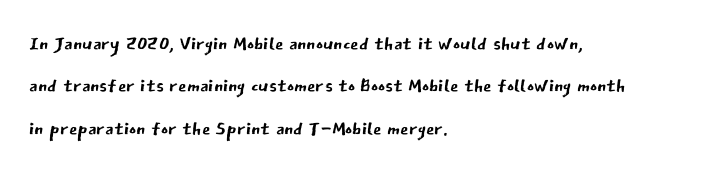
Q: Is the text bold? A: No.
Q: Is the text italic (slanted)? A: No, it is upright.
Q: Is the text underlined? A: No.
Q: How is the paragraph aligned? A: Left-aligned.
Q: Is the spacing between letters normal or unusually wide? A: Normal.
Q: Is the spacing between lines tight, normal or loose? A: Normal.
